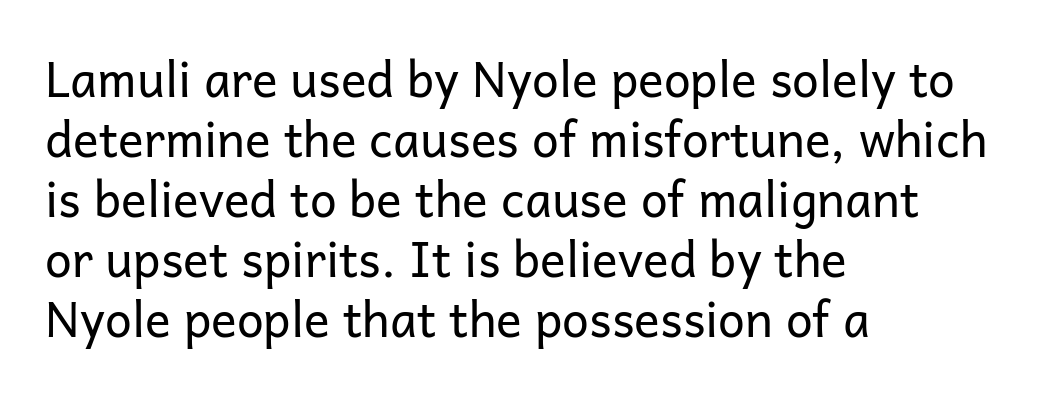
Q: Is the text bold? A: No.
Q: Is the text italic (slanted)? A: No, it is upright.
Q: Is the typeface a serif or a sans-serif typeface? A: Sans-serif.
Q: Is the text underlined? A: No.
Q: How is the paragraph aligned? A: Left-aligned.
Q: Is the spacing between letters normal or unusually wide? A: Normal.
Q: Is the spacing between lines tight, normal or loose? A: Normal.
Q: Width (condensed, normal, or wide)? A: Normal.
Q: Stroke contrast? A: Low.
Q: x-height? A: Medium.
Q: Monospaced? A: No.
